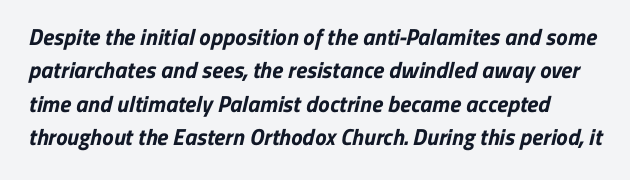
Leading matches the norm, producing a regular column. Descenders are the only things crossing below the line. Stroke thickness is high; the sample reads as a true bold. Students, note that the glyphs here touch the page at normal intervals.
